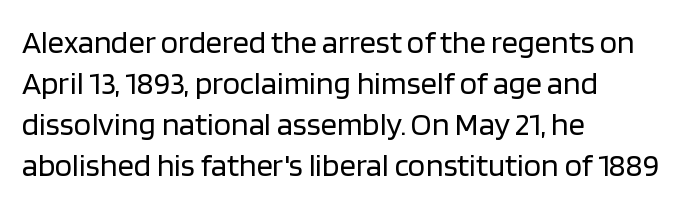
{"serif": "no", "italic": "no", "bold": "no", "weight": "regular", "width": "normal", "stroke_contrast": "low", "x_height": "large", "monospaced": "no", "underline": "no", "align": "left", "line_spacing": "normal", "line_spacing_ratio": 1.28, "letter_spacing": "normal", "letter_spacing_em": 0.0, "glyph_px": 32}
